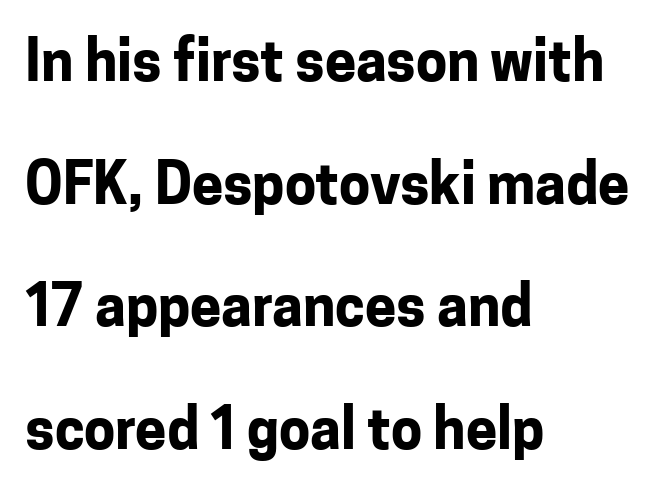
Q: Is the text bold? A: Yes.
Q: Is the text italic (slanted)? A: No, it is upright.
Q: Is the typeface a serif or a sans-serif typeface? A: Sans-serif.
Q: Is the text underlined? A: No.
Q: How is the paragraph aligned? A: Left-aligned.
Q: Is the spacing between letters normal or unusually wide? A: Normal.
Q: Is the spacing between lines tight, normal or loose? A: Loose.
Q: Width (condensed, normal, or wide)? A: Normal.
Q: Stroke contrast? A: Low.
Q: x-height? A: Medium.
Q: Monospaced? A: No.
